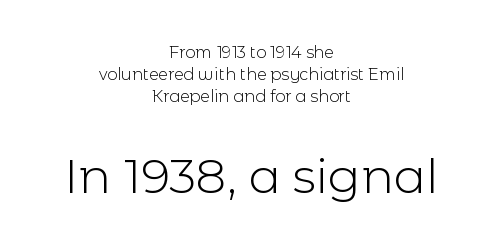
{"serif": "no", "italic": "no", "bold": "no", "weight": "light", "width": "normal", "x_height": "medium", "monospaced": "no", "underline": "no", "align": "center", "line_spacing": "normal", "line_spacing_ratio": 1.37, "letter_spacing": "normal", "letter_spacing_em": 0.0, "larger_block": "second", "size_ratio": 3.0, "glyph_px": 48}
